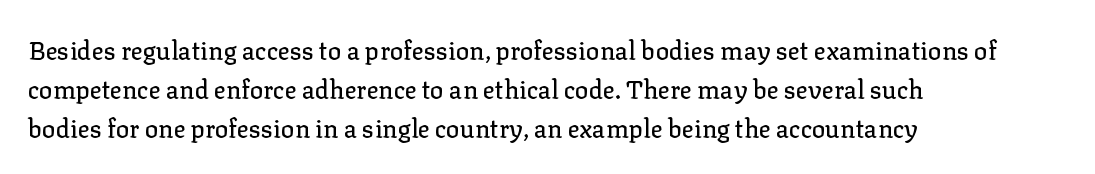
The image shows 25 px text type, upright; set left-aligned, normal line spacing (1.56x), normal letter spacing, not underlined.
